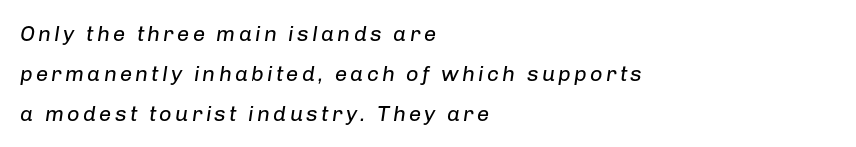
Bold? No — there's no thickening of the strokes. Type without underlining. This sample is left-justified, so line endings fall wherever the words run out. Would a proofreader flag this as italicized? Yes.
